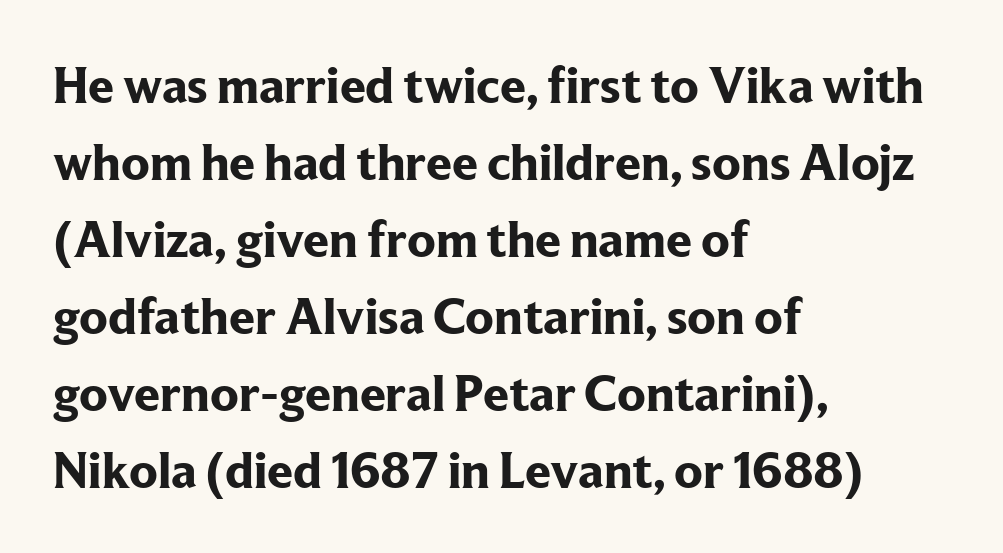
{"serif": "yes", "italic": "no", "bold": "yes", "weight": "bold", "width": "normal", "stroke_contrast": "low", "x_height": "medium", "monospaced": "no", "underline": "no", "align": "left", "line_spacing": "normal", "line_spacing_ratio": 1.48, "letter_spacing": "normal", "letter_spacing_em": 0.0, "glyph_px": 52}
